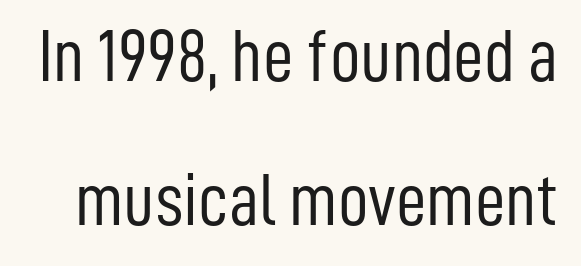
Q: Is the text bold? A: No.
Q: Is the text italic (slanted)? A: No, it is upright.
Q: Is the typeface a serif or a sans-serif typeface? A: Sans-serif.
Q: Is the text underlined? A: No.
Q: Is the spacing between letters normal or unusually wide? A: Normal.
Q: Is the spacing between lines tight, normal or loose? A: Loose.
Q: Width (condensed, normal, or wide)? A: Condensed.
Q: Stroke contrast? A: Low.
Q: x-height? A: Medium.
Q: Monospaced? A: No.
